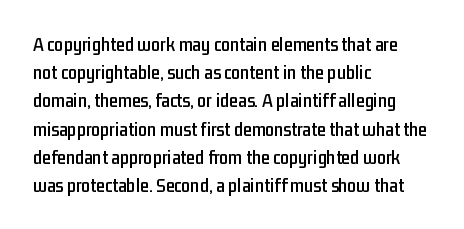
{"italic": "no", "underline": "no", "align": "left", "line_spacing": "normal", "line_spacing_ratio": 1.41, "letter_spacing": "normal", "letter_spacing_em": 0.0, "glyph_px": 20}
